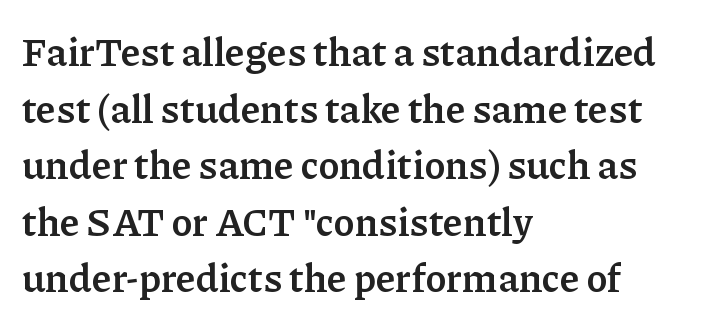
The space beneath each line is pristine and unruled. When letters stand straight like this, we call the style roman or upright. Is the type bold? Yes — the strokes are clearly thick and heavy. The rendering shows small feet on the letterforms — a serif design. Character widths vary here, with narrow letters taking less room than wide ones.
